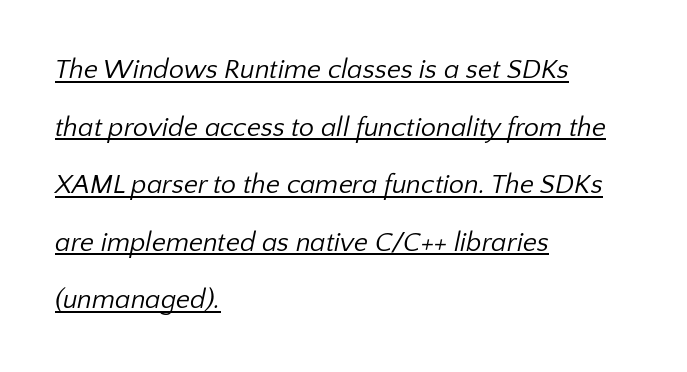
Q: Is the text bold? A: No.
Q: Is the text underlined? A: Yes.
Q: How is the paragraph aligned? A: Left-aligned.
Q: Is the spacing between letters normal or unusually wide? A: Normal.
Q: Is the spacing between lines tight, normal or loose? A: Loose.
